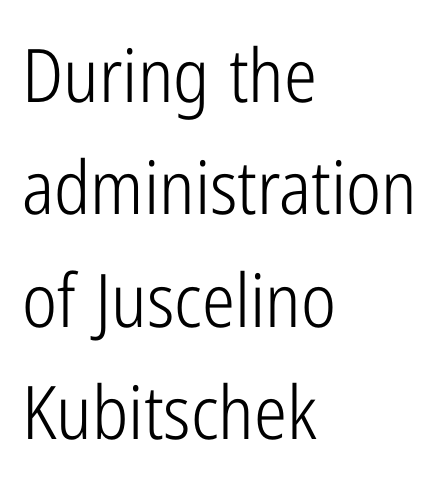
This rendering features lettering with no underline. This is the regular roman posture of the typeface. Each new line begins a customary step beneath the previous one. The face looks like a standard text weight, possibly lighter. Grotesque or geometric, the face here clearly has no serifs. This sample is left-justified, so line endings fall wherever the words run out.
